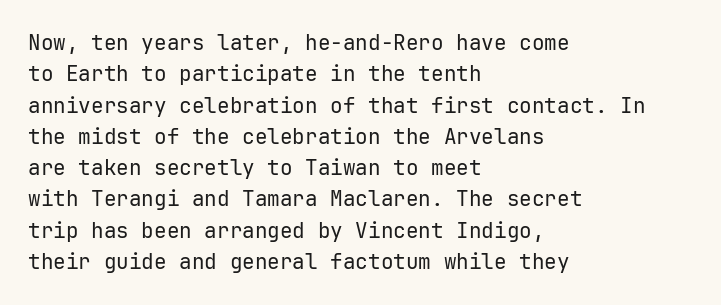
{"italic": "no", "bold": "no", "underline": "no", "align": "left", "line_spacing": "normal", "line_spacing_ratio": 1.49, "letter_spacing": "normal", "letter_spacing_em": 0.0, "glyph_px": 21}
